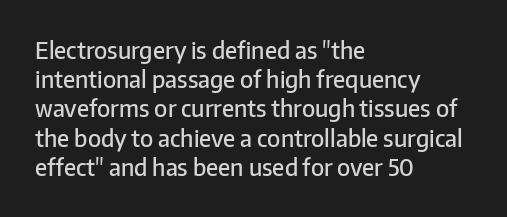
Every row of glyphs begins at an identical x-position on the left. Quick note: not italic, upright. A typesetter would call this zero additional tracking. Check under the words: just untouched page.
